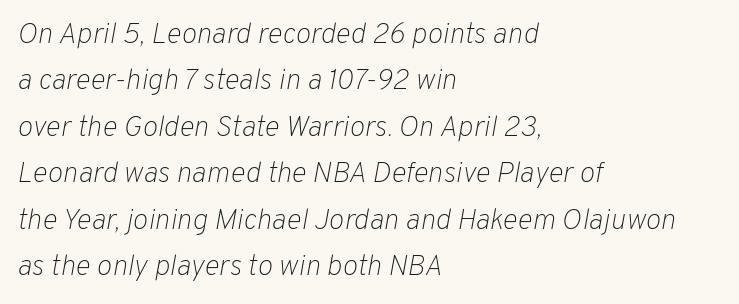
A normal amount of white space separates one row of letters from the next. The letters advance in unequal steps, a hallmark of proportional type. Inter-character spacing is left at the font's built-in metrics. The rag falls on the right side of this text block. This is oblique type, the kind used for emphasis or titles.
